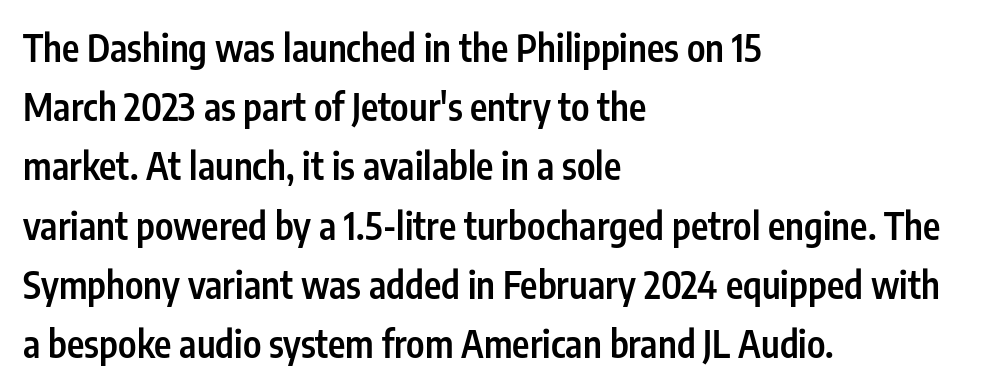
Q: Is the text bold? A: Semi-bold.
Q: Is the text italic (slanted)? A: No, it is upright.
Q: Is the typeface a serif or a sans-serif typeface? A: Sans-serif.
Q: Is the text underlined? A: No.
Q: How is the paragraph aligned? A: Left-aligned.
Q: Is the spacing between letters normal or unusually wide? A: Normal.
Q: Is the spacing between lines tight, normal or loose? A: Normal.
Q: Width (condensed, normal, or wide)? A: Condensed.
Q: Stroke contrast? A: Low.
Q: x-height? A: Medium.
Q: Monospaced? A: No.
